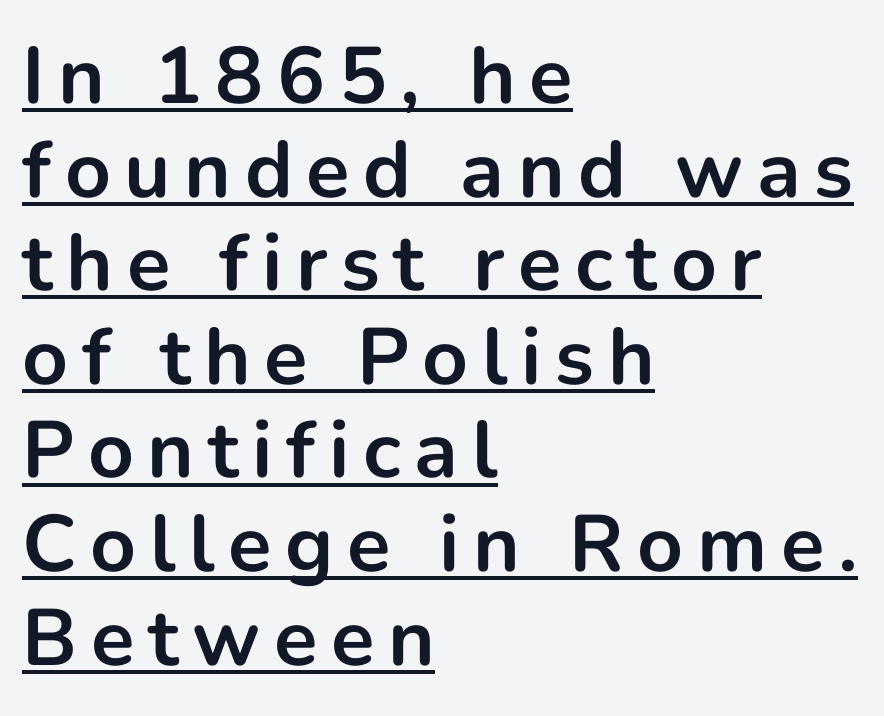
Q: Is the text bold? A: Yes.
Q: Is the text italic (slanted)? A: No, it is upright.
Q: Is the typeface a serif or a sans-serif typeface? A: Sans-serif.
Q: Is the text underlined? A: Yes.
Q: How is the paragraph aligned? A: Left-aligned.
Q: Width (condensed, normal, or wide)? A: Normal.
Q: Stroke contrast? A: Low.
Q: x-height? A: Medium.
Q: Monospaced? A: No.
